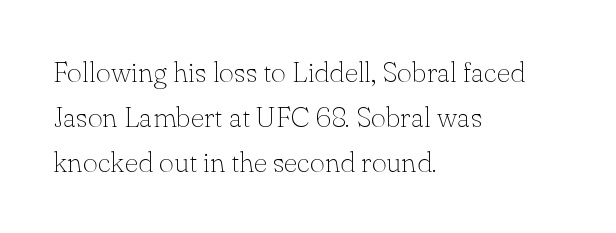
No italicization has been applied; the sample stays upright. Compared with typical paragraphs, the rows here are spaced about the same. Any mark beneath the type? The region is blank. The type is set solid horizontally, with unmodified tracking. These lines are rendered in a variable-pitch font.
